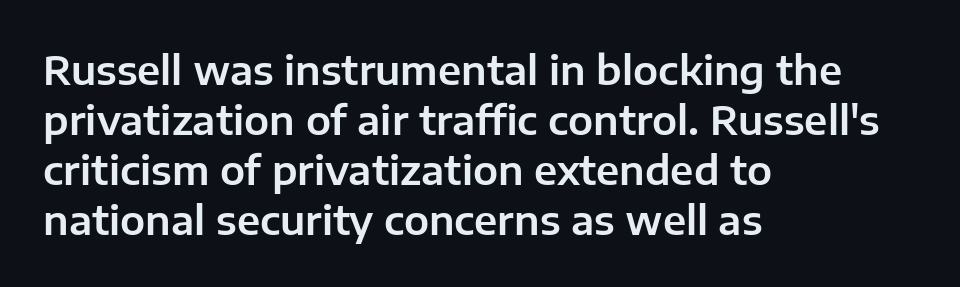
{"serif": "no", "italic": "no", "width": "normal", "stroke_contrast": "low", "x_height": "medium", "monospaced": "no", "underline": "no", "align": "left", "line_spacing": "normal", "line_spacing_ratio": 1.25, "letter_spacing": "normal", "letter_spacing_em": 0.0, "glyph_px": 40}
